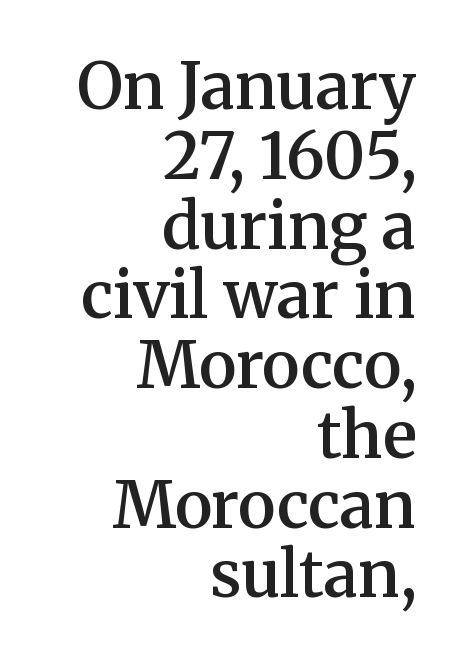
Q: Is the text bold? A: Semi-bold.
Q: Is the text italic (slanted)? A: No, it is upright.
Q: Is the typeface a serif or a sans-serif typeface? A: Serif.
Q: Is the text underlined? A: No.
Q: How is the paragraph aligned? A: Right-aligned.
Q: Is the spacing between letters normal or unusually wide? A: Normal.
Q: Is the spacing between lines tight, normal or loose? A: Tight.
Q: Width (condensed, normal, or wide)? A: Normal.
Q: Stroke contrast? A: Medium.
Q: x-height? A: Medium.
Q: Monospaced? A: No.
